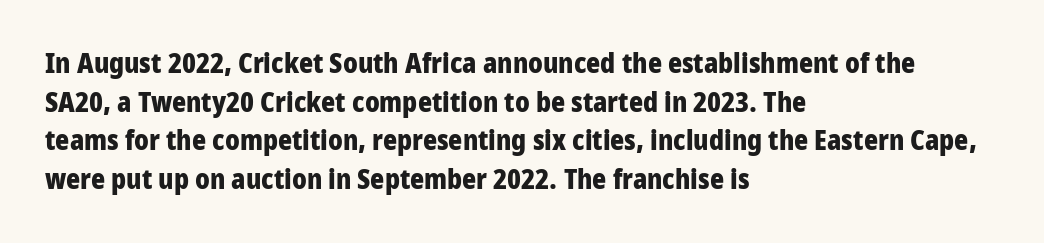
The image shows 27 px bold type, upright; set left-aligned, normal line spacing (1.43x), normal letter spacing, not underlined.
